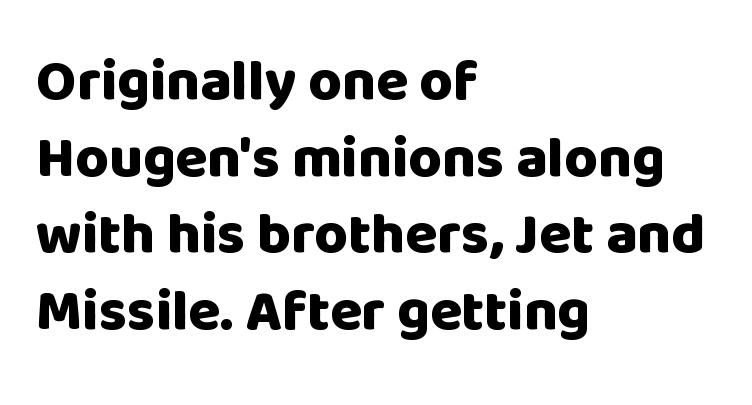
Q: Is the text bold? A: Yes.
Q: Is the text italic (slanted)? A: No, it is upright.
Q: Is the typeface a serif or a sans-serif typeface? A: Sans-serif.
Q: Is the text underlined? A: No.
Q: How is the paragraph aligned? A: Left-aligned.
Q: Is the spacing between letters normal or unusually wide? A: Normal.
Q: Is the spacing between lines tight, normal or loose? A: Normal.
Q: Width (condensed, normal, or wide)? A: Normal.
Q: Stroke contrast? A: Low.
Q: x-height? A: Large.
Q: Monospaced? A: No.
